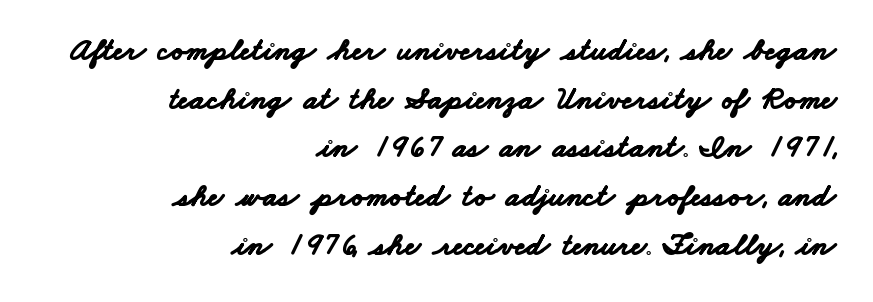
The image shows 32 px bold, wide sans-serif type; set right-aligned, normal line spacing (1.52x), normal letter spacing, not underlined; low stroke contrast and a small x-height.
